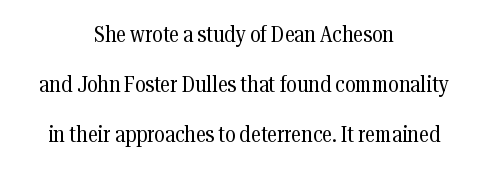
Q: Is the text bold? A: No.
Q: Is the text italic (slanted)? A: No, it is upright.
Q: Is the text underlined? A: No.
Q: How is the paragraph aligned? A: Centered.
Q: Is the spacing between letters normal or unusually wide? A: Normal.
Q: Is the spacing between lines tight, normal or loose? A: Loose.
